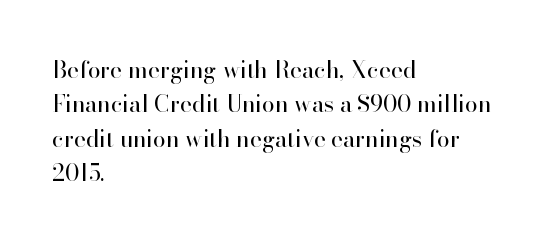
Q: Is the text bold? A: No.
Q: Is the text italic (slanted)? A: No, it is upright.
Q: Is the text underlined? A: No.
Q: How is the paragraph aligned? A: Left-aligned.
Q: Is the spacing between letters normal or unusually wide? A: Normal.
Q: Is the spacing between lines tight, normal or loose? A: Normal.
